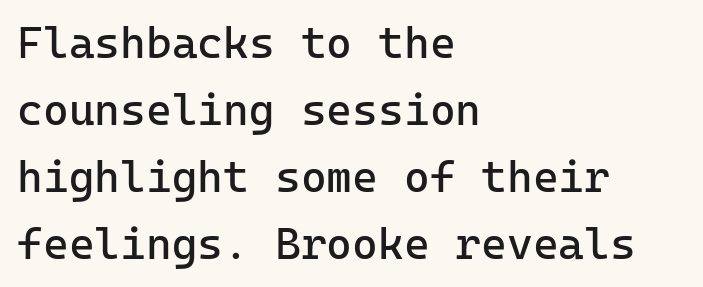
What kind of face is this? One without serifs — a sans. This sample uses an upright cut, with every glyph sitting square on the baseline. The compositor pushed each line to the left boundary. Honestly, the row spacing looks completely unremarkable. The typesetting does not lean heavy: it is not bold. Each letter, wide or thin by design, is forced into the same width here.
